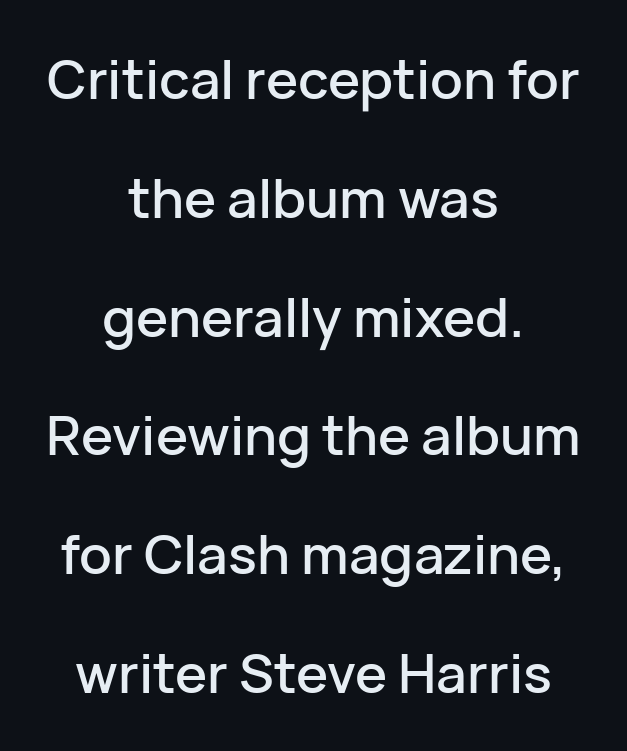
{"serif": "no", "italic": "no", "width": "normal", "stroke_contrast": "low", "x_height": "medium", "monospaced": "no", "underline": "no", "align": "center", "line_spacing": "loose", "line_spacing_ratio": 2.2, "letter_spacing": "normal", "letter_spacing_em": 0.0, "glyph_px": 54}
